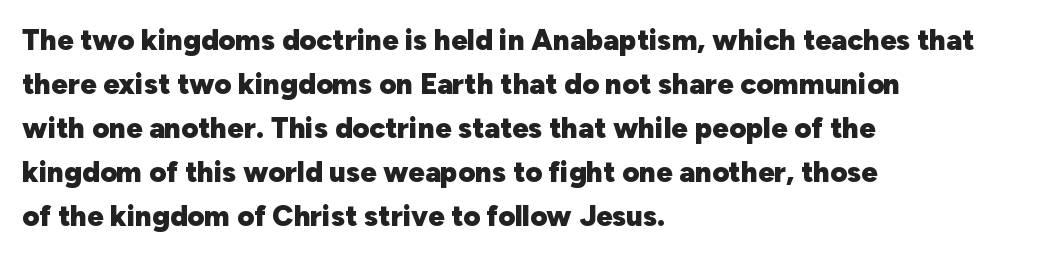
Type style note: lacks serifs. Compared with typical body copy, the letter spacing here is the same. The face used here is proportionally spaced, like ordinary book or web type. Descender tails drop into unmarked territory. Caption: bold face, heavy strokes.
